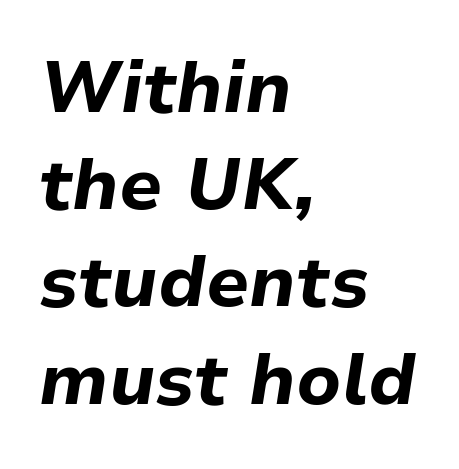
The image shows 72 px bold type, italic (leaning right); set left-aligned, normal line spacing (1.35x), normal letter spacing, not underlined; low stroke contrast and a medium x-height.
